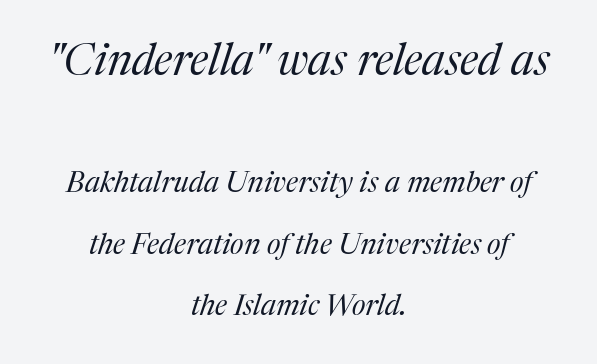
{"serif": "yes", "italic": "yes", "lean": "right", "slant_degrees": 17, "bold": "no", "weight": "regular", "width": "normal", "stroke_contrast": "medium", "x_height": "medium", "monospaced": "no", "underline": "no", "align": "center", "line_spacing": "loose", "line_spacing_ratio": 2.12, "letter_spacing": "normal", "letter_spacing_em": 0.0, "larger_block": "first", "size_ratio": 1.52, "glyph_px": 44}
